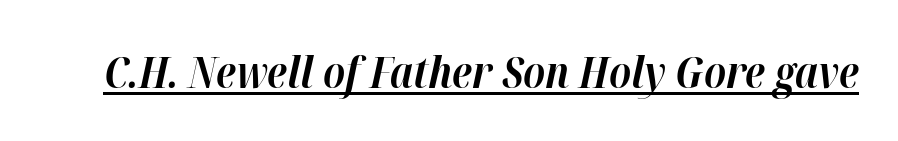
{"italic": "yes", "lean": "right", "slant_degrees": 12, "bold": "yes", "weight": "bold", "width": "normal", "stroke_contrast": "high", "x_height": "medium", "monospaced": "no", "underline": "yes", "letter_spacing": "normal", "letter_spacing_em": 0.0, "glyph_px": 44}
